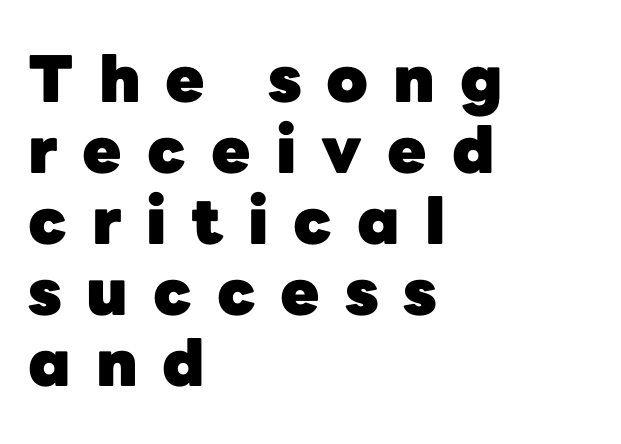
The image shows 64 px heavy sans-serif type, upright; set left-aligned, tight line spacing (1.11x), unusually wide letter spacing (+0.39 em), not underlined; low stroke contrast and a medium x-height.
